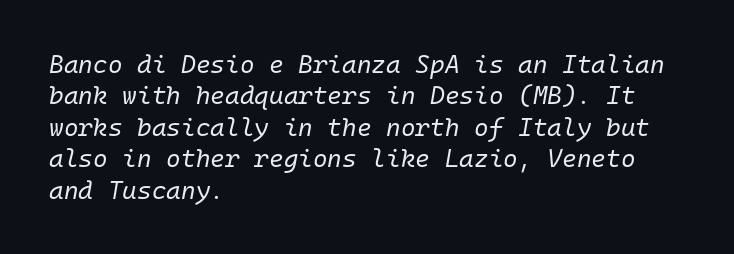
{"italic": "yes", "lean": "right", "slant_degrees": 10, "bold": "no", "underline": "no", "align": "left", "line_spacing": "normal", "line_spacing_ratio": 1.26, "letter_spacing": "normal", "letter_spacing_em": 0.0, "glyph_px": 25}
